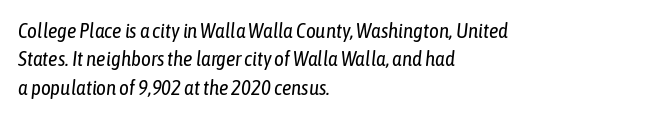
{"italic": "yes", "lean": "right", "slant_degrees": 6, "bold": "no", "underline": "no", "align": "left", "line_spacing": "normal", "line_spacing_ratio": 1.35, "letter_spacing": "normal", "letter_spacing_em": 0.0, "glyph_px": 21}
